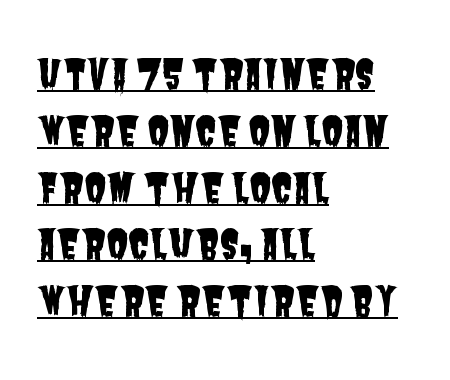
The image shows 40 px condensed sans-serif type; set left-aligned, normal line spacing (1.42x), normal letter spacing, underlined; low stroke contrast and a large x-height.
